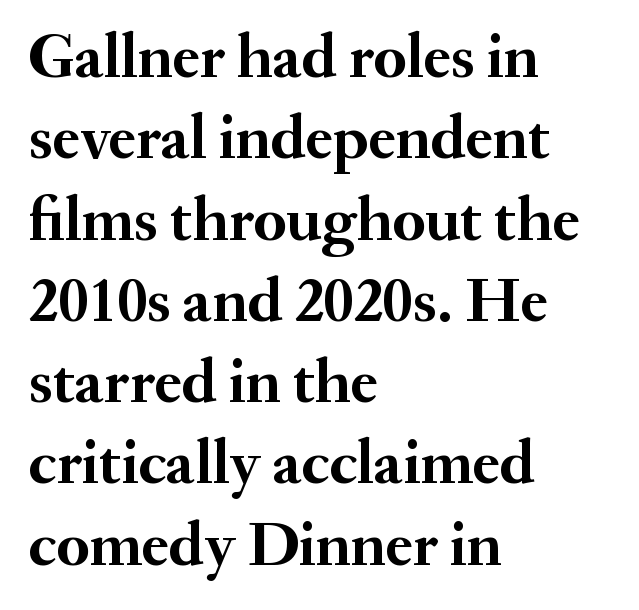
{"serif": "yes", "italic": "no", "bold": "yes", "weight": "semibold", "width": "normal", "stroke_contrast": "medium", "x_height": "small", "monospaced": "no", "underline": "no", "align": "left", "line_spacing": "normal", "line_spacing_ratio": 1.29, "letter_spacing": "normal", "letter_spacing_em": 0.0, "glyph_px": 63}
